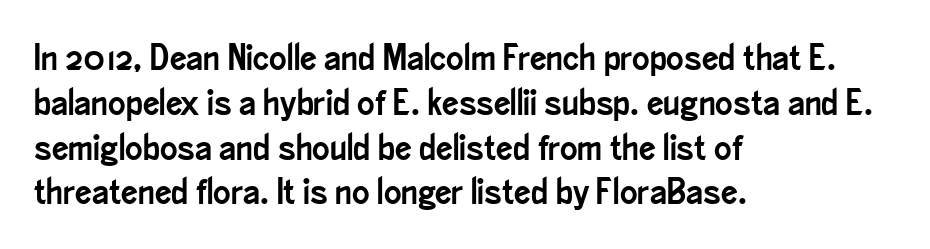
The image shows 37 px condensed sans-serif type, upright; set left-aligned, line spacing 1.21x, normal letter spacing, not underlined; low stroke contrast and a small x-height.
